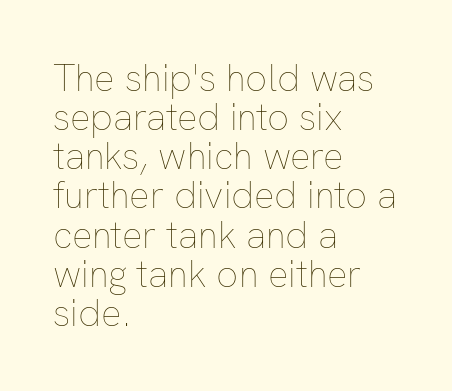
The image shows 38 px thin type, upright; set left-aligned, tight line spacing (1.03x), normal letter spacing, not underlined; low stroke contrast and a medium x-height.
